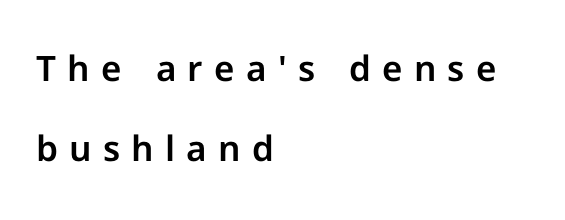
{"serif": "no", "italic": "no", "width": "normal", "stroke_contrast": "low", "x_height": "medium", "monospaced": "no", "underline": "no", "align": "left", "line_spacing": "loose", "line_spacing_ratio": 2.3, "letter_spacing": "wide", "letter_spacing_em": 0.32, "glyph_px": 35}
